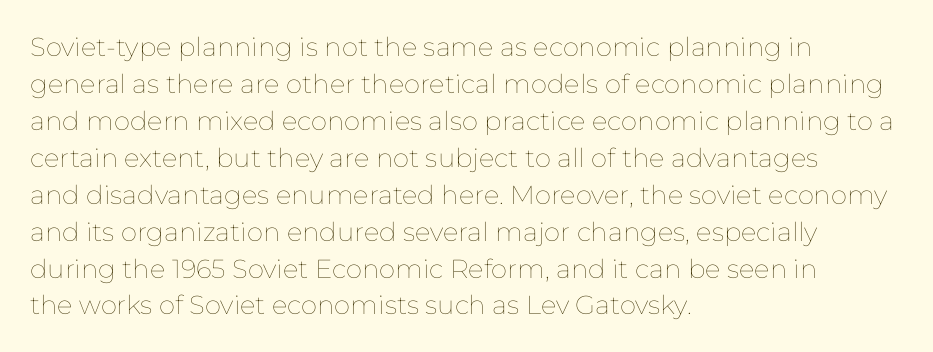
Q: Is the text bold? A: No.
Q: Is the text italic (slanted)? A: No, it is upright.
Q: Is the text underlined? A: No.
Q: How is the paragraph aligned? A: Left-aligned.
Q: Is the spacing between letters normal or unusually wide? A: Normal.
Q: Is the spacing between lines tight, normal or loose? A: Normal.
